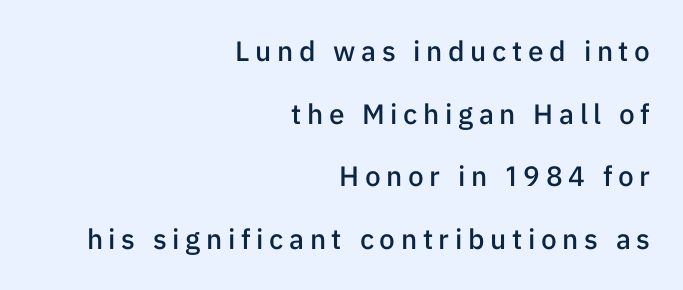
The characters display no serif detailing; their extremities are plain. Where is the straight margin? On the right. The font is running at a semibold setting, under full bold. Notice the wide empty band between every row — that's loose leading. Every character sits straight up, as roman type does. The passage shown is typed in a proportional face where columns would drift.
